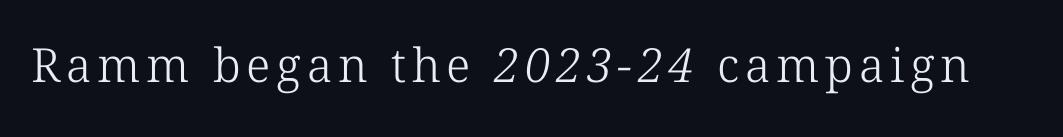
The area under the type is left untouched. The strokes carry an ordinary text weight at most. These lines are rendered in a variable-pitch font. Regarding serifs, this sample has them.
